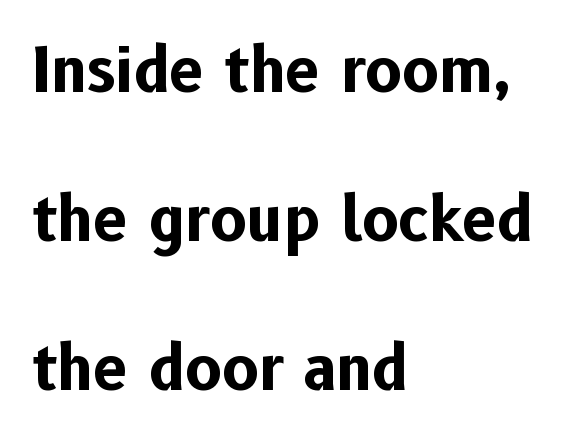
Letter spacing: default. Any mark beneath the type? The region is blank. Heavy-handed strokes throughout: this text is bold. A great deal of white space separates one row of letters from the next.
